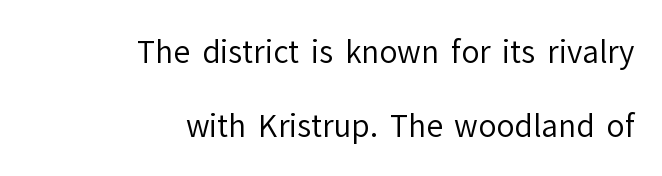
Q: Is the text bold? A: No.
Q: Is the text italic (slanted)? A: No, it is upright.
Q: Is the typeface a serif or a sans-serif typeface? A: Sans-serif.
Q: Is the text underlined? A: No.
Q: How is the paragraph aligned? A: Right-aligned.
Q: Is the spacing between letters normal or unusually wide? A: Normal.
Q: Is the spacing between lines tight, normal or loose? A: Loose.
Q: Width (condensed, normal, or wide)? A: Normal.
Q: Stroke contrast? A: Low.
Q: x-height? A: Medium.
Q: Monospaced? A: No.
